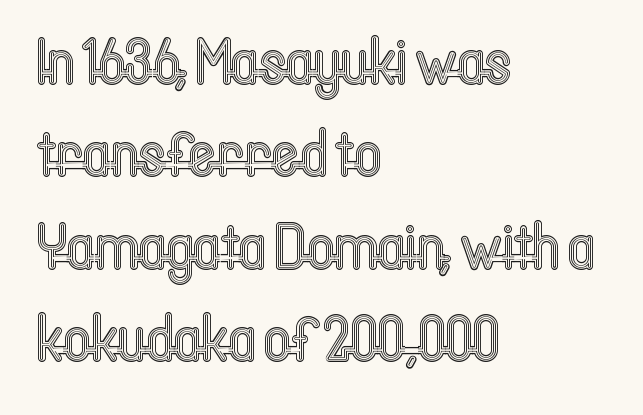
Q: Is the text italic (slanted)? A: No, it is upright.
Q: Is the text underlined? A: No.
Q: How is the paragraph aligned? A: Left-aligned.
Q: Is the spacing between letters normal or unusually wide? A: Normal.
Q: Is the spacing between lines tight, normal or loose? A: Normal.
Q: Width (condensed, normal, or wide)? A: Condensed.
Q: x-height? A: Medium.
Q: Monospaced? A: No.
